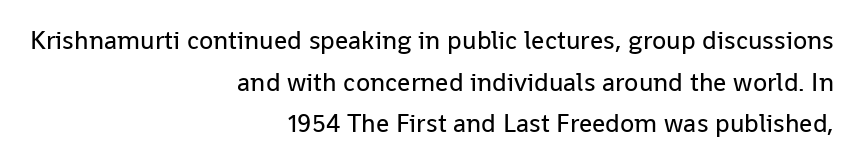
The image shows 26 px text type, upright; set right-aligned, normal line spacing (1.6x), normal letter spacing, not underlined.
